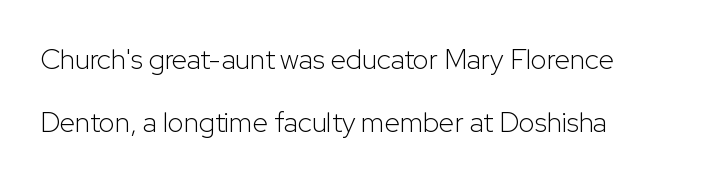
{"serif": "no", "italic": "no", "bold": "no", "weight": "light", "width": "normal", "stroke_contrast": "low", "x_height": "medium", "monospaced": "no", "underline": "no", "line_spacing": "loose", "line_spacing_ratio": 2.25, "letter_spacing": "normal", "letter_spacing_em": 0.0, "glyph_px": 28}
